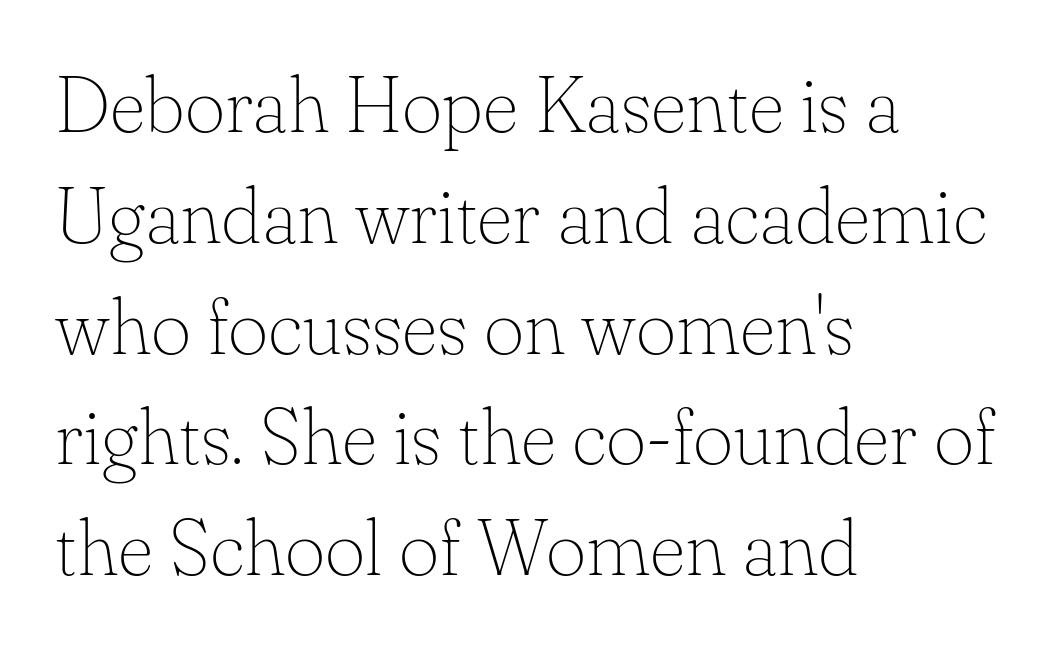
{"serif": "yes", "italic": "no", "bold": "no", "weight": "thin", "width": "normal", "stroke_contrast": "low", "x_height": "small", "monospaced": "no", "underline": "no", "align": "left", "line_spacing": "normal", "line_spacing_ratio": 1.42, "letter_spacing": "normal", "letter_spacing_em": 0.0, "glyph_px": 78}
